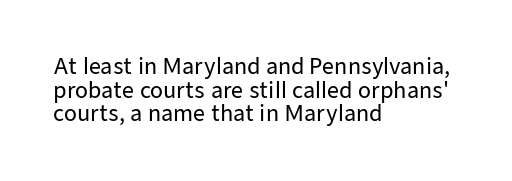
Does the copy run flush right? No — it runs flush left. The lines are packed closely together with very little leading. Upright lettering throughout. The letters sit at their default tracking, neither squeezed nor spread.
